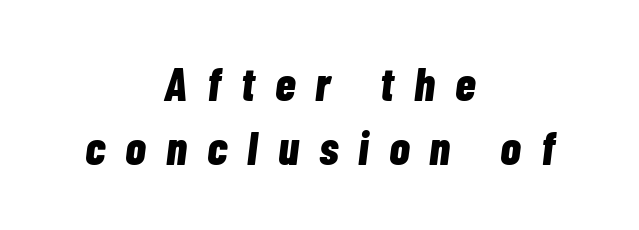
{"italic": "yes", "lean": "right", "slant_degrees": 7, "bold": "yes", "weight": "bold", "width": "condensed", "stroke_contrast": "low", "x_height": "medium", "monospaced": "no", "underline": "no", "align": "center", "line_spacing": "normal", "line_spacing_ratio": 1.37, "letter_spacing": "wide", "letter_spacing_em": 0.43, "glyph_px": 47}
